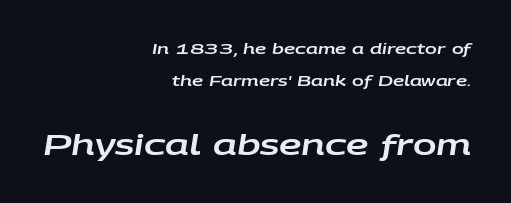
Q: Is the text italic (slanted)? A: Yes, it leans right by about 9 degrees.
Q: Is the text underlined? A: No.
Q: How is the paragraph aligned? A: Right-aligned.
Q: Is the spacing between letters normal or unusually wide? A: Normal.
Q: Is the spacing between lines tight, normal or loose? A: Loose.
Q: Which block of text is set in a larger size, the first (top) or the second (bottom)? A: The second (bottom) one.
Q: Width (condensed, normal, or wide)? A: Wide.
Q: Stroke contrast? A: Low.
Q: x-height? A: Large.
Q: Monospaced? A: No.
